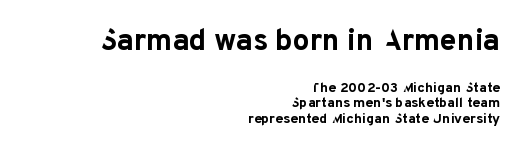
Weight: bold. Here the designer chose a conventional face with non-uniform glyph widths. Words float on clear page, feet unadorned. Nope, no serifs anywhere on these letters. Designer's note — italics off, roman on.
